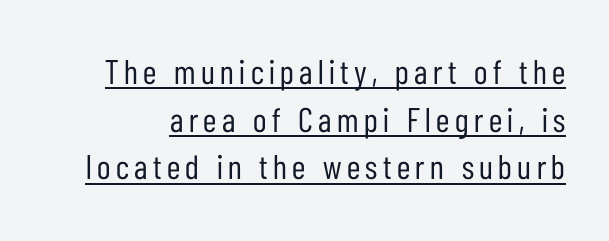
Q: Is the text bold? A: No.
Q: Is the text italic (slanted)? A: No, it is upright.
Q: Is the typeface a serif or a sans-serif typeface? A: Sans-serif.
Q: Is the text underlined? A: Yes.
Q: Is the spacing between lines tight, normal or loose? A: Normal.
Q: Width (condensed, normal, or wide)? A: Condensed.
Q: Stroke contrast? A: Low.
Q: x-height? A: Medium.
Q: Monospaced? A: No.
